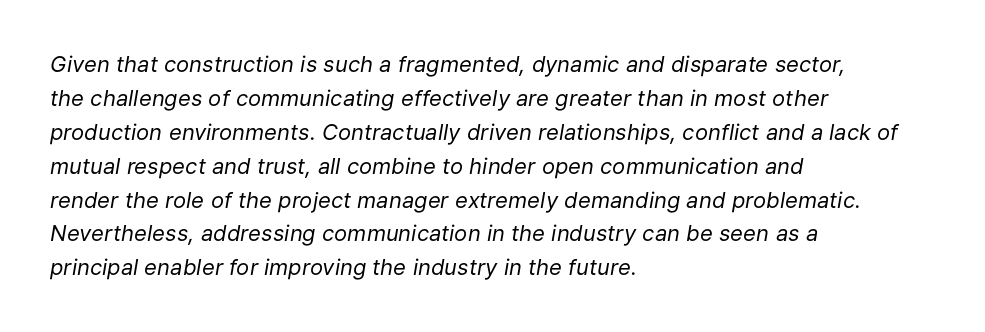
{"italic": "yes", "lean": "right", "slant_degrees": 9, "bold": "no", "underline": "no", "align": "left", "line_spacing": "normal", "line_spacing_ratio": 1.54, "letter_spacing": "normal", "letter_spacing_em": 0.0, "glyph_px": 22}
